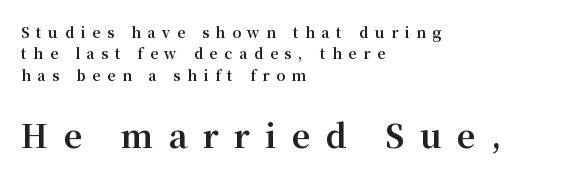
The image shows 32 px bold serif type, upright; set left-aligned, normal line spacing (1.53x), unusually wide letter spacing (+0.48 em), not underlined; the second (bottom) block is 2.29x larger; medium stroke contrast and a medium x-height.
